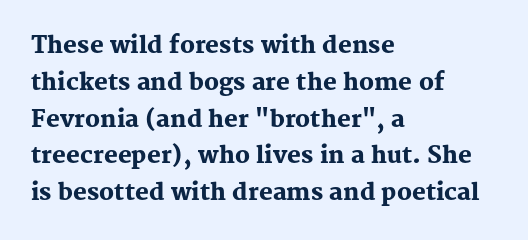
Q: Is the text bold? A: Yes.
Q: Is the text italic (slanted)? A: No, it is upright.
Q: Is the text underlined? A: No.
Q: How is the paragraph aligned? A: Left-aligned.
Q: Is the spacing between letters normal or unusually wide? A: Normal.
Q: Is the spacing between lines tight, normal or loose? A: Normal.
